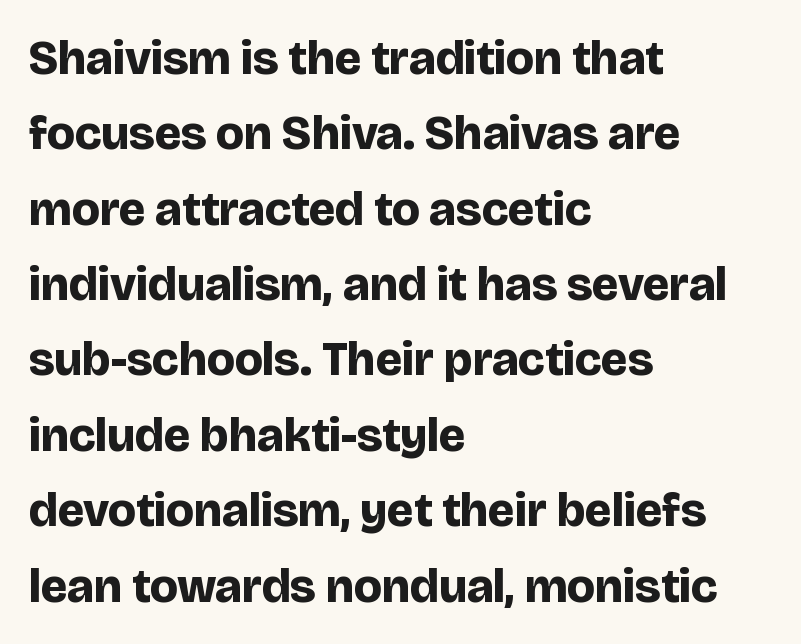
{"serif": "no", "italic": "no", "bold": "yes", "weight": "bold", "width": "normal", "stroke_contrast": "low", "x_height": "large", "monospaced": "no", "underline": "no", "align": "left", "line_spacing": "normal", "line_spacing_ratio": 1.57, "letter_spacing": "normal", "letter_spacing_em": 0.0, "glyph_px": 48}
